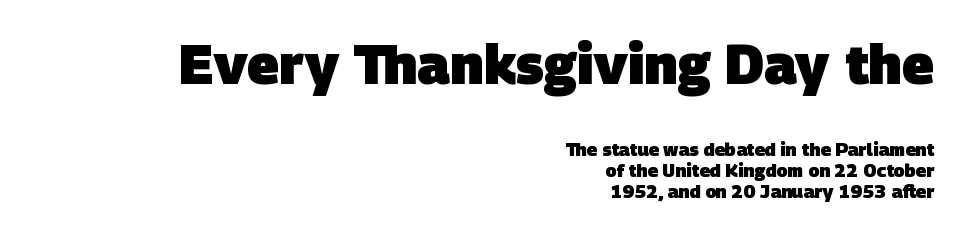
Does extra space separate the letters? No, they use regular spacing. Line ends are locked; line starts wander. Of the two passages, the one on top uses the larger point size. Stroke thickness is high; the sample reads as a true bold.
